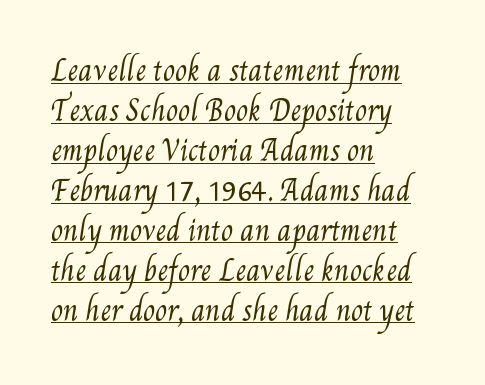
Q: Is the text bold? A: No.
Q: Is the text underlined? A: Yes.
Q: How is the paragraph aligned? A: Left-aligned.
Q: Is the spacing between letters normal or unusually wide? A: Normal.
Q: Is the spacing between lines tight, normal or loose? A: Normal.
